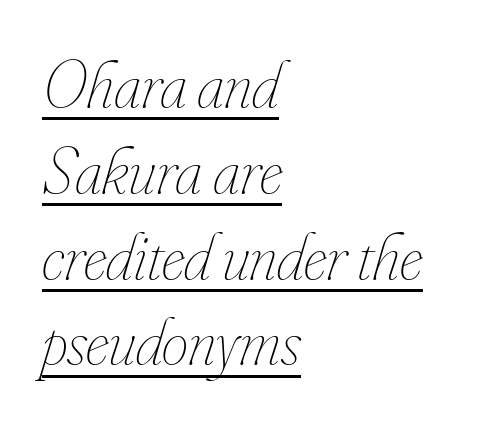
{"italic": "yes", "lean": "right", "slant_degrees": 16, "bold": "no", "weight": "thin", "width": "condensed", "stroke_contrast": "low", "x_height": "small", "monospaced": "no", "underline": "yes", "align": "left", "line_spacing": "normal", "line_spacing_ratio": 1.28, "letter_spacing": "normal", "letter_spacing_em": 0.0, "glyph_px": 67}
